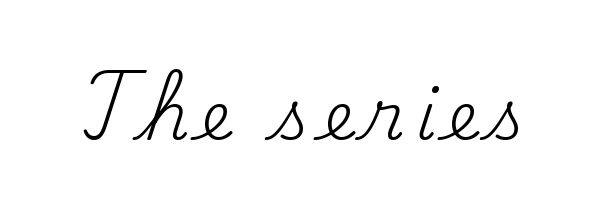
Vertical stems look standard width or narrower in stroke. The glyphs are unaccompanied by any horizontal stroke below them. You could not count columns in this text — the font is proportionally spaced. Yep, those are serifs on the letters.
